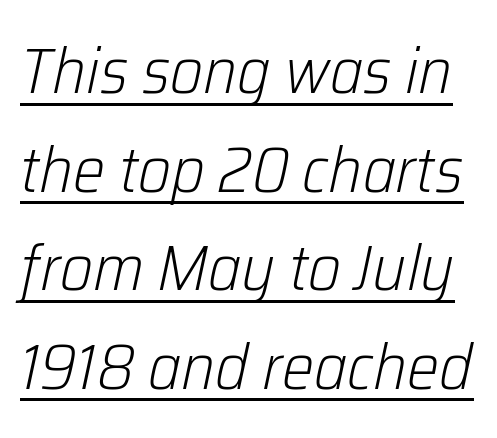
{"italic": "yes", "lean": "right", "slant_degrees": 12, "bold": "no", "weight": "light", "width": "normal", "stroke_contrast": "low", "x_height": "medium", "monospaced": "no", "underline": "yes", "line_spacing": "normal", "line_spacing_ratio": 1.54, "letter_spacing": "normal", "letter_spacing_em": 0.0, "glyph_px": 64}
